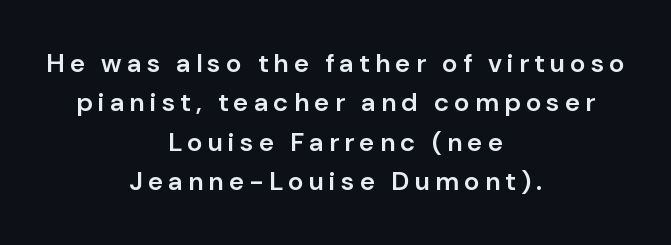
Q: Is the text bold? A: Semi-bold.
Q: Is the text italic (slanted)? A: No, it is upright.
Q: Is the text underlined? A: No.
Q: How is the paragraph aligned? A: Centered.
Q: Is the spacing between letters normal or unusually wide? A: Unusually wide.
Q: Is the spacing between lines tight, normal or loose? A: Normal.
